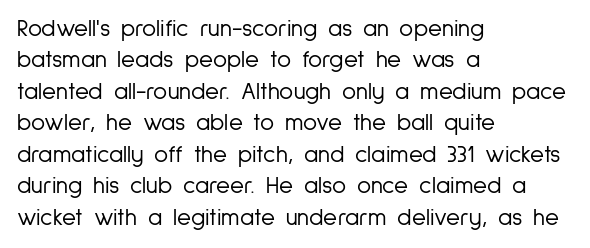
{"italic": "no", "bold": "no", "underline": "no", "align": "left", "line_spacing": "normal", "line_spacing_ratio": 1.31, "letter_spacing": "normal", "letter_spacing_em": 0.0, "glyph_px": 24}
